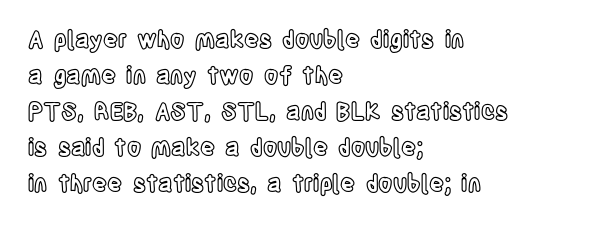
{"italic": "no", "underline": "no", "align": "left", "line_spacing": "normal", "line_spacing_ratio": 1.57, "letter_spacing": "normal", "letter_spacing_em": 0.0, "glyph_px": 23}
